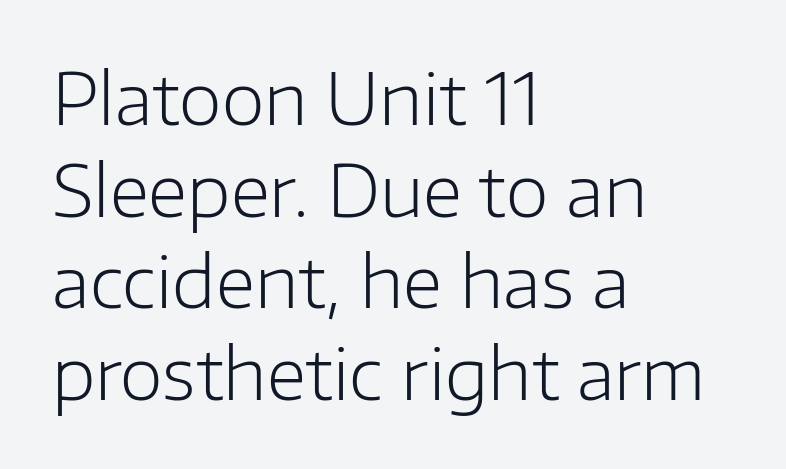
The image shows 70 px light sans-serif type, upright; set left-aligned, normal line spacing (1.31x), normal letter spacing, not underlined; low stroke contrast and a medium x-height.
